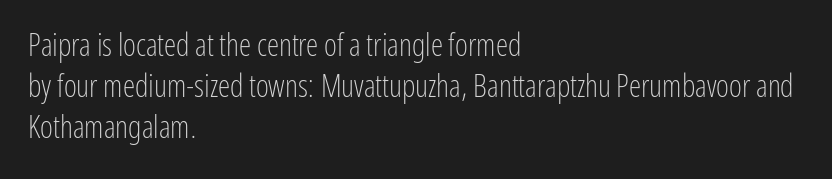
Q: Is the text bold? A: No.
Q: Is the text italic (slanted)? A: No, it is upright.
Q: Is the typeface a serif or a sans-serif typeface? A: Sans-serif.
Q: Is the text underlined? A: No.
Q: How is the paragraph aligned? A: Left-aligned.
Q: Is the spacing between letters normal or unusually wide? A: Normal.
Q: Is the spacing between lines tight, normal or loose? A: Normal.
Q: Width (condensed, normal, or wide)? A: Condensed.
Q: Stroke contrast? A: Low.
Q: x-height? A: Medium.
Q: Monospaced? A: No.
